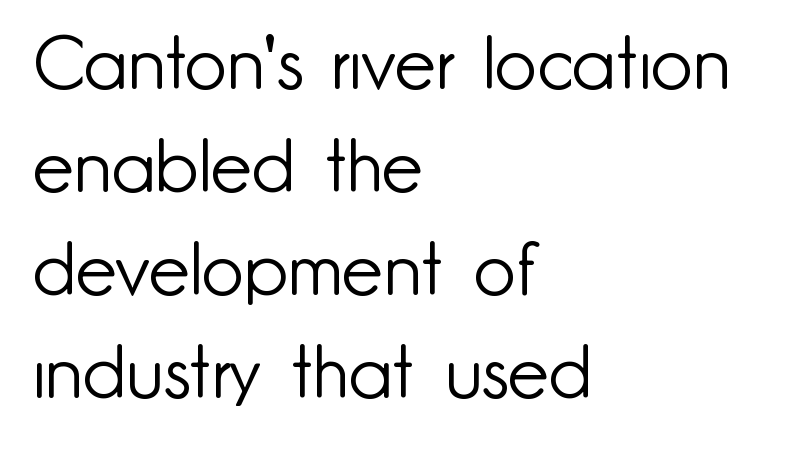
Q: Is the text bold? A: No.
Q: Is the text italic (slanted)? A: No, it is upright.
Q: Is the typeface a serif or a sans-serif typeface? A: Sans-serif.
Q: Is the text underlined? A: No.
Q: How is the paragraph aligned? A: Left-aligned.
Q: Is the spacing between letters normal or unusually wide? A: Normal.
Q: Is the spacing between lines tight, normal or loose? A: Normal.
Q: Width (condensed, normal, or wide)? A: Normal.
Q: Stroke contrast? A: Low.
Q: x-height? A: Small.
Q: Monospaced? A: No.
